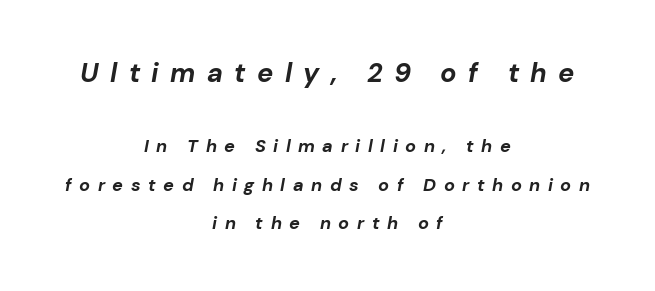
{"italic": "yes", "lean": "right", "slant_degrees": 10, "bold": "yes", "underline": "no", "align": "center", "line_spacing": "loose", "line_spacing_ratio": 2.14, "letter_spacing": "wide", "letter_spacing_em": 0.42, "larger_block": "first", "size_ratio": 1.5, "glyph_px": 27}
